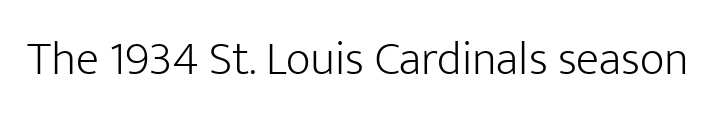
{"serif": "no", "italic": "no", "bold": "no", "weight": "light", "width": "normal", "stroke_contrast": "low", "x_height": "medium", "monospaced": "no", "underline": "no", "letter_spacing": "normal", "letter_spacing_em": 0.0, "glyph_px": 48}
